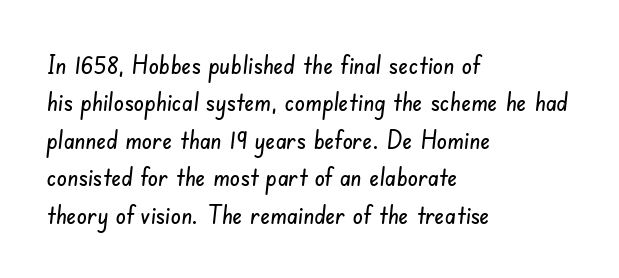
Underline: absent. Letter spacing: default. These lines stack with their left ends in a neat column. Regular leading.
